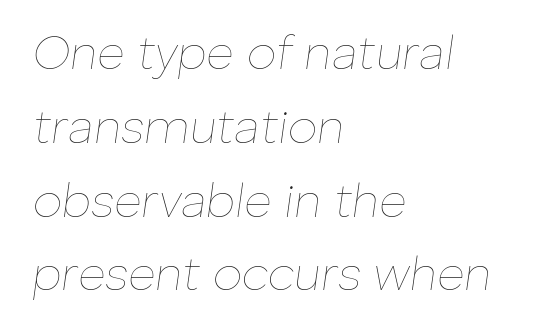
Short note: letters normally spaced. The space between consecutive lines is moderate. The letters are slanted; this is an italic face. You could not count columns in this text — the font is proportionally spaced.
